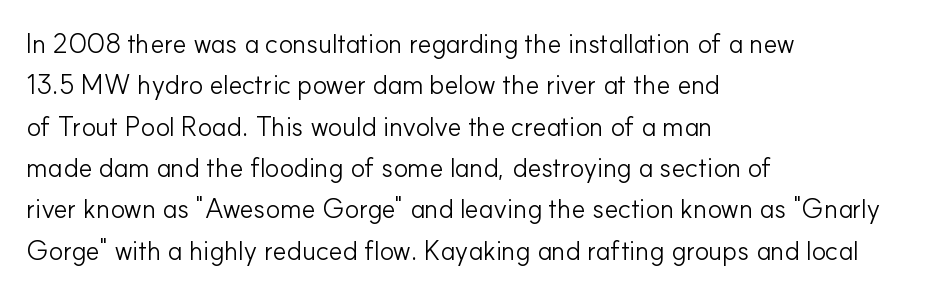
The image shows 27 px text type, upright; set left-aligned, normal line spacing (1.53x), normal letter spacing, not underlined.
